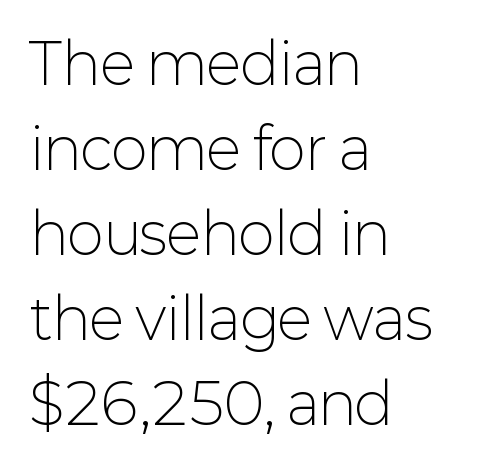
{"serif": "no", "italic": "no", "bold": "no", "weight": "light", "width": "normal", "stroke_contrast": "low", "x_height": "medium", "monospaced": "no", "underline": "no", "align": "left", "line_spacing": "normal", "line_spacing_ratio": 1.52, "letter_spacing": "normal", "letter_spacing_em": 0.0, "glyph_px": 56}
